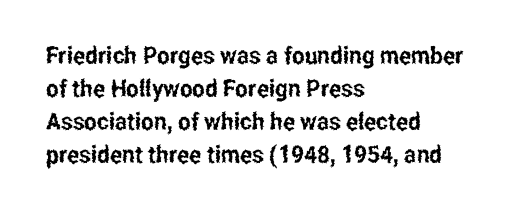
{"italic": "no", "underline": "no", "align": "left", "line_spacing": "normal", "line_spacing_ratio": 1.37, "letter_spacing": "normal", "letter_spacing_em": 0.0, "glyph_px": 24}
